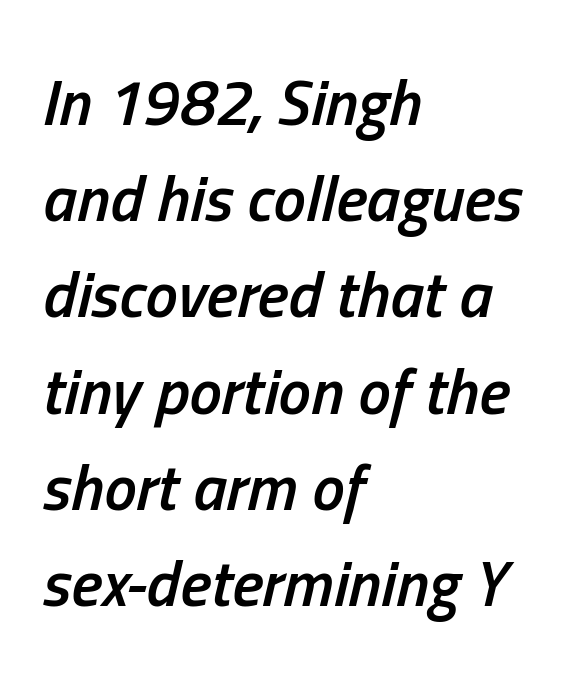
How are the letters spaced? Ordinarily, with no added tracking. Looks like regular typesetting: each glyph gets only the width it needs. Honestly, the row spacing looks completely unremarkable. Stroke thickness is moderately raised; the sample reads as semibold. The glyphs are unaccompanied by any horizontal stroke below them.
